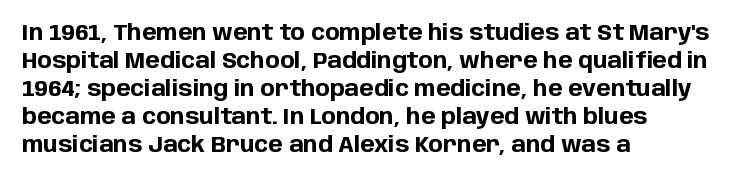
{"italic": "no", "bold": "yes", "underline": "no", "align": "left", "line_spacing": "normal", "line_spacing_ratio": 1.27, "letter_spacing": "normal", "letter_spacing_em": 0.0, "glyph_px": 22}
